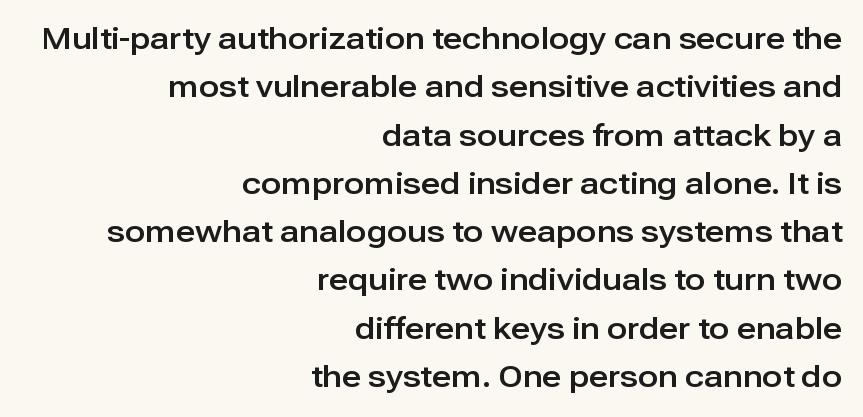
Note the varied advance widths — an 'i' is clearly narrower than an 'm'. Does the type have serifs? No, each stem ends abruptly. The line texture is even and compact thanks to regular tracking. This sample uses an upright cut, with every glyph sitting square on the baseline. This block has exactly the height ordinary leading produces. Typeset ragged left — the right edge is the straight one.
